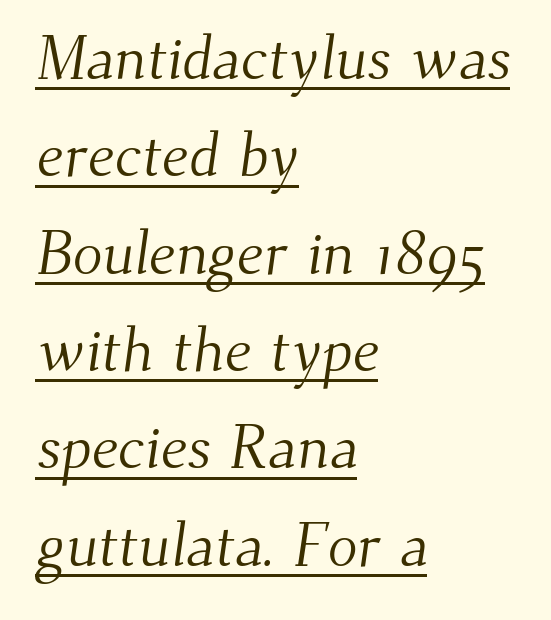
The lines sit at an ordinary, default distance from one another. Note: serifs present on the glyphs. Unbolded letterforms with no extra heft. Is the block centered? No — it sits flush against the left margin. Character widths vary here, with narrow letters taking less room than wide ones. The rendered words wear a rule along their underside.
